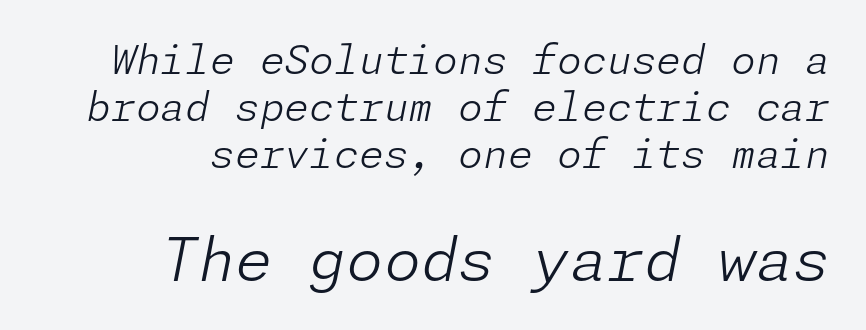
{"italic": "yes", "lean": "right", "slant_degrees": 11, "bold": "no", "weight": "light", "width": "normal", "stroke_contrast": "low", "x_height": "medium", "underline": "no", "align": "right", "line_spacing_ratio": 1.17, "letter_spacing": "normal", "letter_spacing_em": 0.0, "larger_block": "second", "size_ratio": 1.5, "glyph_px": 60}
